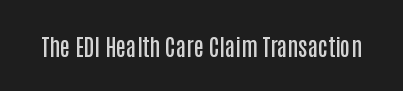
The image shows 23 px text type, upright; set normal letter spacing, not underlined.
